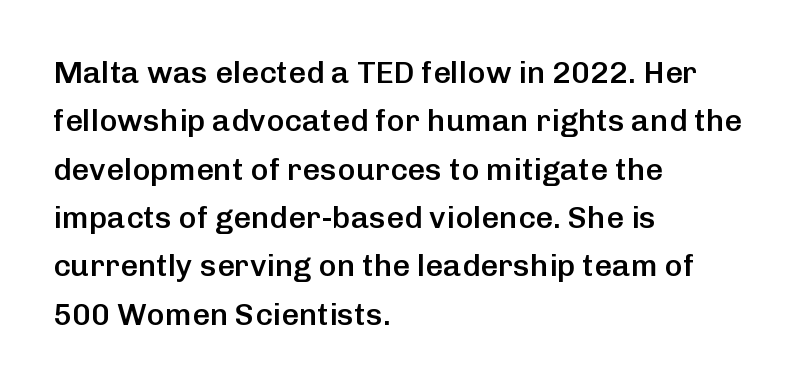
Q: Is the text bold? A: Semi-bold.
Q: Is the text italic (slanted)? A: No, it is upright.
Q: Is the typeface a serif or a sans-serif typeface? A: Sans-serif.
Q: Is the text underlined? A: No.
Q: How is the paragraph aligned? A: Left-aligned.
Q: Is the spacing between letters normal or unusually wide? A: Normal.
Q: Is the spacing between lines tight, normal or loose? A: Normal.
Q: Width (condensed, normal, or wide)? A: Normal.
Q: Stroke contrast? A: Low.
Q: x-height? A: Medium.
Q: Monospaced? A: No.
